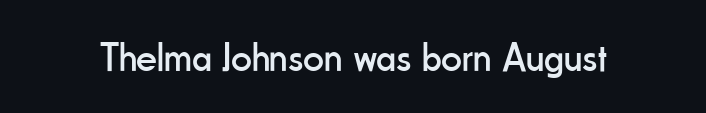
Beneath every word, the page is bare. A typesetter would call this proportional, since set widths differ per character. These lines keep a tight, regular rhythm from letter to letter. No extra ink here — the face is not bold.
